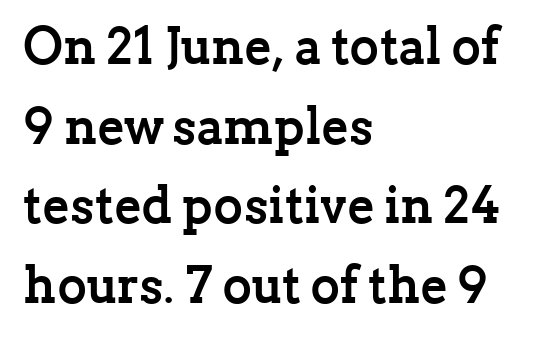
Plain, unruled lines of type. Proportional: the letters do not fall into vertical columns. The rag falls on the right side of this text block. Honestly, the row spacing looks completely unremarkable. The letters stand upright; this is a roman face.
